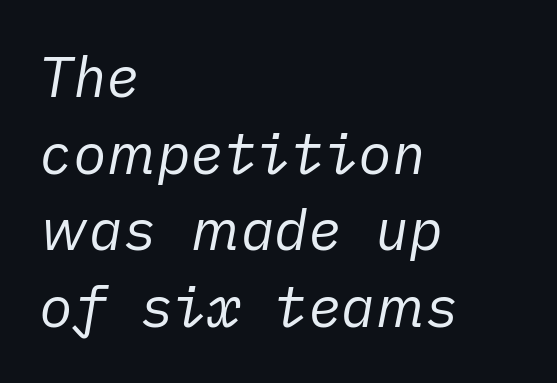
Layout note: lines flush left. The zone under the glyphs is completely vacant. The typography opts for an oblique posture over an upright one. A normal amount of white space separates one row of letters from the next. Heaviness? Minimal to ordinary, like unemphasized prose. Short note: letters normally spaced.
